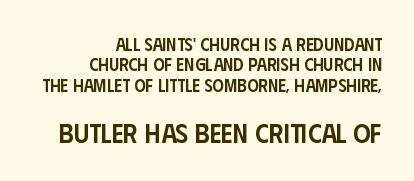
The tracking reads as untouched default to a designer's eye. This sample trades vertical openness for compactness between lines. Character size in the trailing block exceeds that of the leading block. Set as a demibold, roughly 600 on the weight scale. Notice how the passage keeps a crisp vertical edge on the right only.
